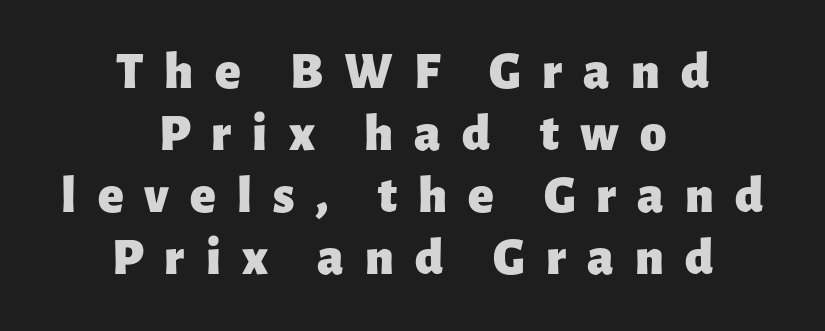
The image shows 53 px heavy sans-serif type, upright; set centered, line spacing 1.17x, unusually wide letter spacing (+0.4 em), not underlined; low stroke contrast and a medium x-height.
